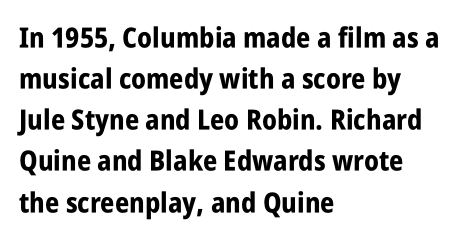
Q: Is the text bold? A: Yes.
Q: Is the text italic (slanted)? A: No, it is upright.
Q: Is the typeface a serif or a sans-serif typeface? A: Sans-serif.
Q: Is the text underlined? A: No.
Q: How is the paragraph aligned? A: Left-aligned.
Q: Is the spacing between letters normal or unusually wide? A: Normal.
Q: Is the spacing between lines tight, normal or loose? A: Normal.
Q: Width (condensed, normal, or wide)? A: Condensed.
Q: Stroke contrast? A: Low.
Q: x-height? A: Large.
Q: Monospaced? A: No.
